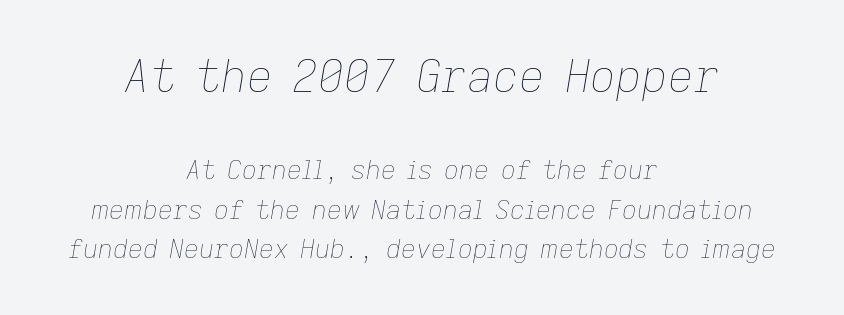
{"italic": "yes", "lean": "right", "slant_degrees": 9, "bold": "no", "weight": "thin", "width": "normal", "stroke_contrast": "low", "x_height": "medium", "monospaced": "no", "underline": "no", "align": "center", "line_spacing": "normal", "line_spacing_ratio": 1.53, "letter_spacing": "normal", "letter_spacing_em": 0.0, "larger_block": "first", "size_ratio": 1.73, "glyph_px": 45}
